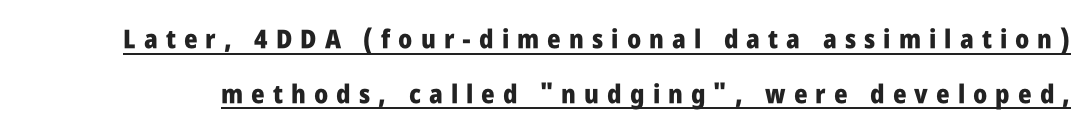
The image shows 26 px bold type, upright; set loose line spacing (2.1x), unusually wide letter spacing (+0.31 em), underlined.
